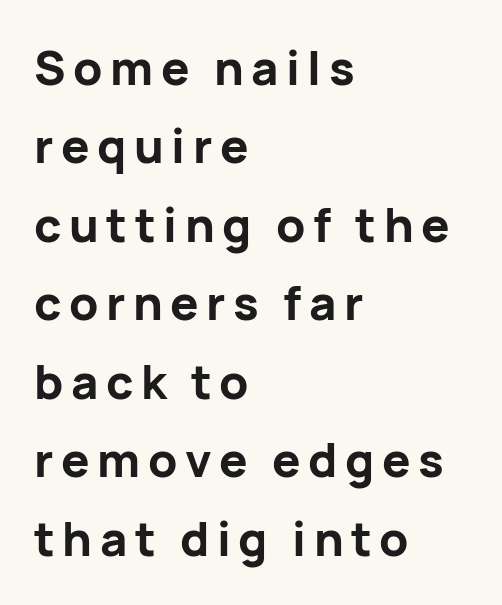
Compared with an ordinary text face, these strokes are far heavier — a full bold. Where is the straight margin? On the left. Note the varied advance widths — an 'i' is clearly narrower than an 'm'. Rendered with straight, roman letterforms. Regarding leading, the lines here are spaced in the standard way. This rendering features lettering with no underline.
